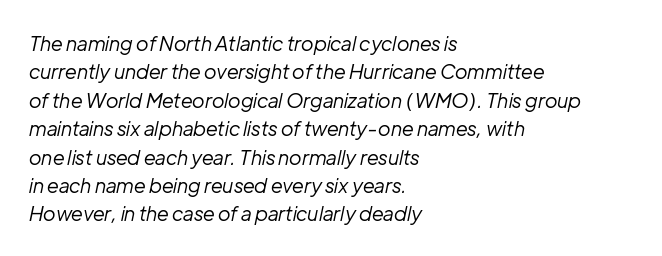
Q: Is the text bold? A: No.
Q: Is the text italic (slanted)? A: Yes, it leans right by about 12 degrees.
Q: Is the text underlined? A: No.
Q: How is the paragraph aligned? A: Left-aligned.
Q: Is the spacing between letters normal or unusually wide? A: Normal.
Q: Is the spacing between lines tight, normal or loose? A: Normal.
